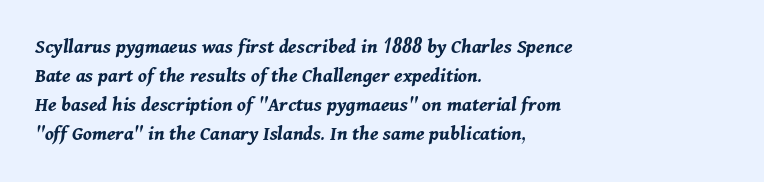
{"italic": "yes", "lean": "right", "slant_degrees": 11, "bold": "yes", "underline": "no", "align": "left", "line_spacing": "normal", "line_spacing_ratio": 1.38, "letter_spacing": "normal", "letter_spacing_em": 0.0, "glyph_px": 21}
